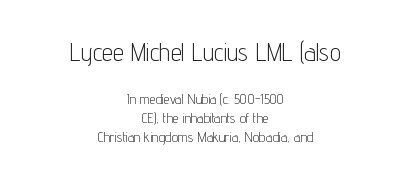
The image shows 25 px text type, upright; set centered, normal line spacing (1.36x), normal letter spacing, not underlined; the first (top) block is 1.79x larger.
